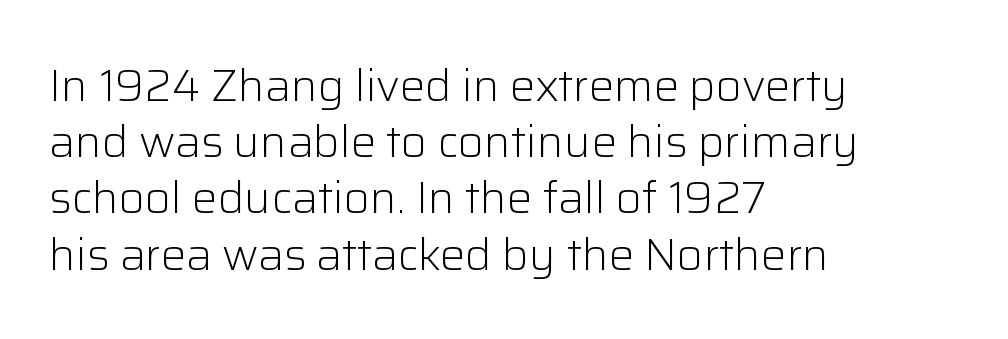
{"serif": "no", "italic": "no", "bold": "no", "weight": "light", "width": "normal", "stroke_contrast": "low", "x_height": "medium", "monospaced": "no", "underline": "no", "align": "left", "line_spacing": "normal", "line_spacing_ratio": 1.25, "letter_spacing": "normal", "letter_spacing_em": 0.0, "glyph_px": 45}
